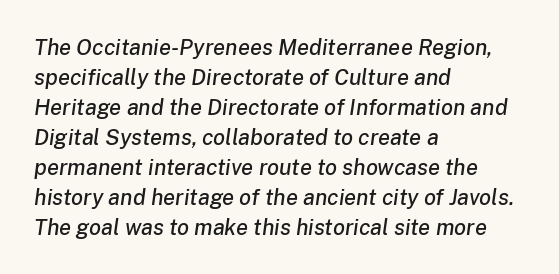
Q: Is the text italic (slanted)? A: Yes, it leans right by about 8 degrees.
Q: Is the text underlined? A: No.
Q: How is the paragraph aligned? A: Left-aligned.
Q: Is the spacing between letters normal or unusually wide? A: Normal.
Q: Is the spacing between lines tight, normal or loose? A: Normal.
